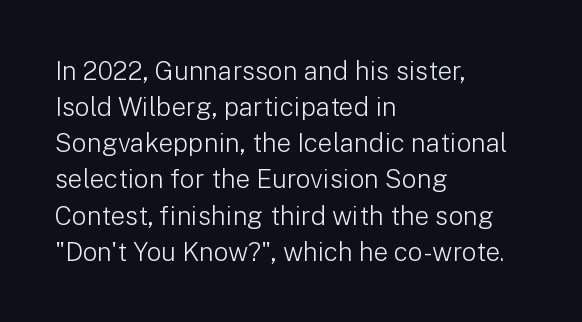
Q: Is the text bold? A: No.
Q: Is the text italic (slanted)? A: No, it is upright.
Q: Is the text underlined? A: No.
Q: How is the paragraph aligned? A: Left-aligned.
Q: Is the spacing between letters normal or unusually wide? A: Normal.
Q: Is the spacing between lines tight, normal or loose? A: Normal.
